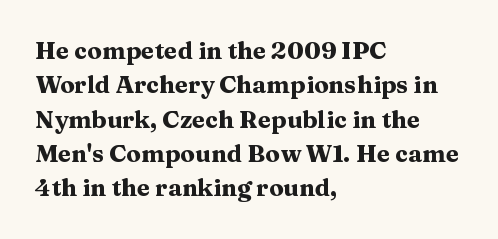
{"italic": "no", "bold": "yes", "underline": "no", "align": "left", "line_spacing": "normal", "line_spacing_ratio": 1.43, "letter_spacing": "normal", "letter_spacing_em": 0.0, "glyph_px": 24}
